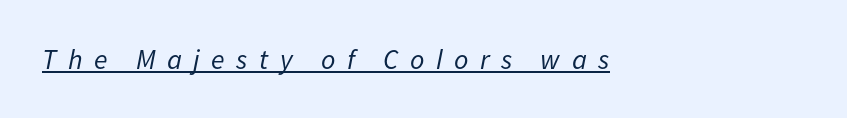
{"italic": "yes", "lean": "right", "slant_degrees": 11, "bold": "no", "weight": "regular", "width": "normal", "stroke_contrast": "low", "x_height": "medium", "monospaced": "no", "underline": "yes", "align": "left", "letter_spacing": "wide", "letter_spacing_em": 0.41, "glyph_px": 28}
